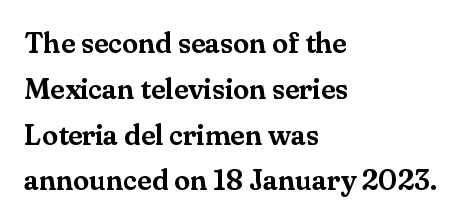
Q: Is the text italic (slanted)? A: No, it is upright.
Q: Is the typeface a serif or a sans-serif typeface? A: Serif.
Q: Is the text underlined? A: No.
Q: How is the paragraph aligned? A: Left-aligned.
Q: Is the spacing between letters normal or unusually wide? A: Normal.
Q: Is the spacing between lines tight, normal or loose? A: Normal.
Q: Width (condensed, normal, or wide)? A: Normal.
Q: Stroke contrast? A: Medium.
Q: x-height? A: Small.
Q: Monospaced? A: No.
